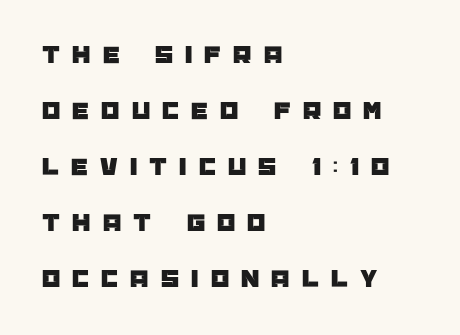
The passage is arranged the way most books set body copy — flush left. Each word looks stretched out because of the extra space between its letters. Any mark beneath the type? The region is blank. Each new line begins a long way beneath the previous one. These lines were composed using upright roman letters.
